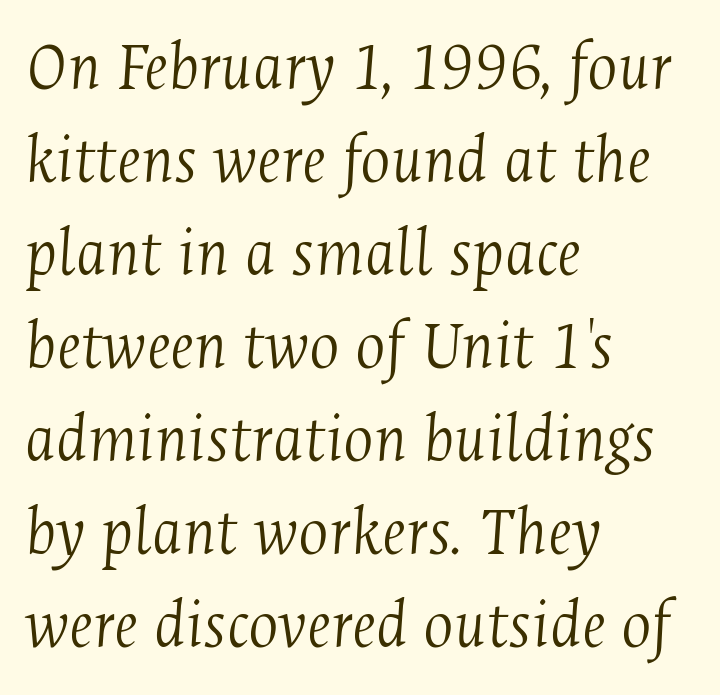
Q: Is the text bold? A: No.
Q: Is the text italic (slanted)? A: Yes, it leans right by about 4 degrees.
Q: Is the typeface a serif or a sans-serif typeface? A: Serif.
Q: Is the text underlined? A: No.
Q: How is the paragraph aligned? A: Left-aligned.
Q: Is the spacing between letters normal or unusually wide? A: Normal.
Q: Is the spacing between lines tight, normal or loose? A: Normal.
Q: Width (condensed, normal, or wide)? A: Condensed.
Q: Stroke contrast? A: Medium.
Q: x-height? A: Medium.
Q: Monospaced? A: No.
